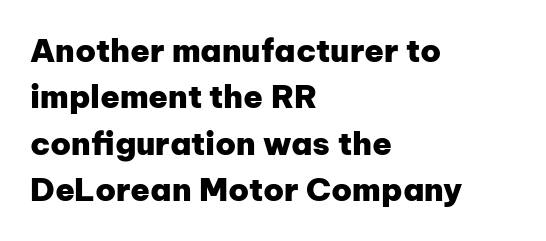
{"serif": "no", "italic": "no", "bold": "yes", "weight": "heavy", "width": "normal", "stroke_contrast": "low", "x_height": "medium", "monospaced": "no", "underline": "no", "align": "left", "line_spacing": "normal", "line_spacing_ratio": 1.45, "letter_spacing": "normal", "letter_spacing_em": 0.0, "glyph_px": 32}
